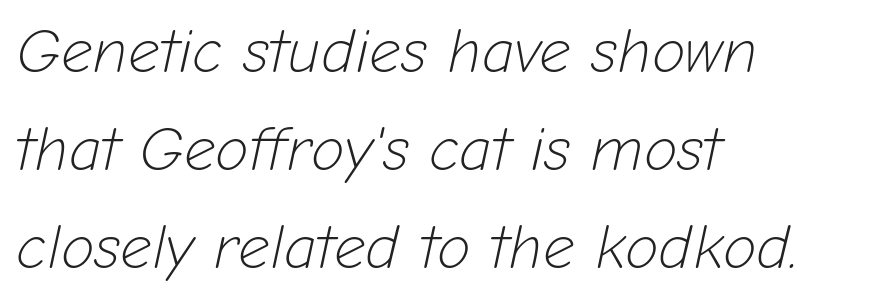
Q: Is the text bold? A: No.
Q: Is the text italic (slanted)? A: Yes, it leans right by about 12 degrees.
Q: Is the text underlined? A: No.
Q: How is the paragraph aligned? A: Left-aligned.
Q: Is the spacing between letters normal or unusually wide? A: Normal.
Q: Is the spacing between lines tight, normal or loose? A: Normal.
Q: Width (condensed, normal, or wide)? A: Normal.
Q: Stroke contrast? A: Low.
Q: x-height? A: Medium.
Q: Monospaced? A: No.
